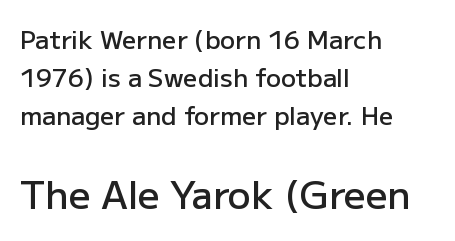
The image shows 38 px semibold sans-serif type, upright; set left-aligned, normal line spacing (1.52x), normal letter spacing, not underlined; the second (bottom) block is 1.52x larger; low stroke contrast and a medium x-height.
